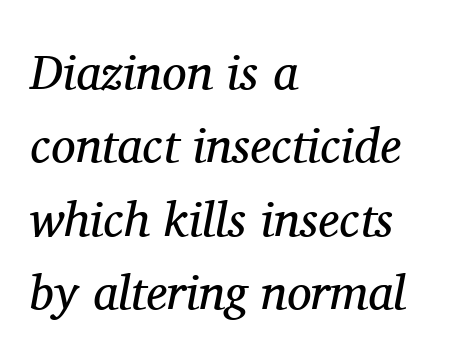
{"serif": "yes", "italic": "yes", "lean": "right", "slant_degrees": 11, "bold": "no", "weight": "regular", "width": "normal", "stroke_contrast": "medium", "x_height": "medium", "monospaced": "no", "underline": "no", "align": "left", "line_spacing": "normal", "line_spacing_ratio": 1.5, "letter_spacing": "normal", "letter_spacing_em": 0.0, "glyph_px": 49}
